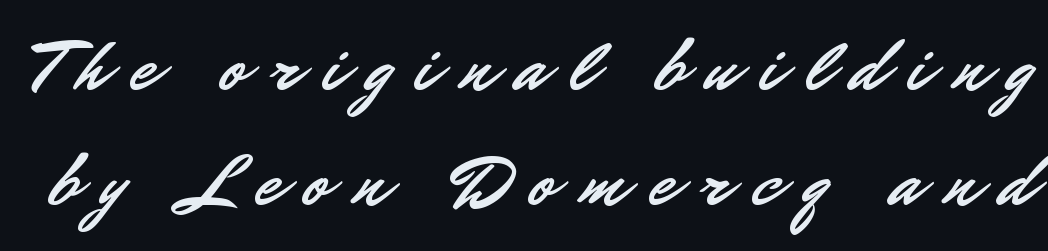
{"serif": "no", "width": "normal", "stroke_contrast": "low", "x_height": "small", "monospaced": "no", "underline": "no", "line_spacing": "normal", "line_spacing_ratio": 1.55, "letter_spacing": "wide", "letter_spacing_em": 0.31, "glyph_px": 74}
